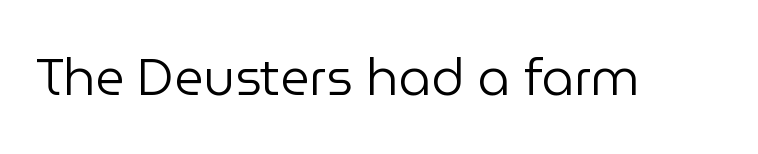
Compared with a typical body face, this is equally light or lighter still. Is the letter spacing exaggerated? No — it looks like the ordinary default. The font family rendered here belongs to the sans-serif group. Just letters on the line, the space beneath them empty. Vertical strokes here are truly vertical. You could not count columns in this text — the font is proportionally spaced.
